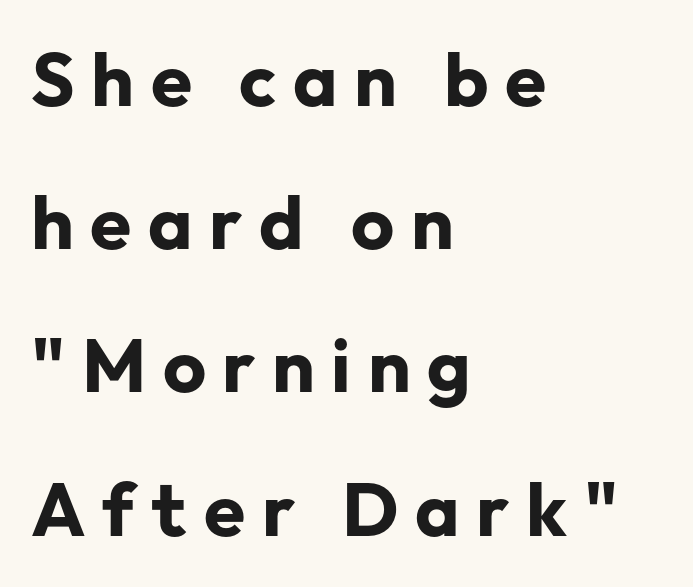
Q: Is the text bold? A: Yes.
Q: Is the text italic (slanted)? A: No, it is upright.
Q: Is the typeface a serif or a sans-serif typeface? A: Sans-serif.
Q: Is the text underlined? A: No.
Q: How is the paragraph aligned? A: Left-aligned.
Q: Is the spacing between letters normal or unusually wide? A: Unusually wide.
Q: Is the spacing between lines tight, normal or loose? A: Loose.
Q: Width (condensed, normal, or wide)? A: Normal.
Q: Stroke contrast? A: Low.
Q: x-height? A: Medium.
Q: Monospaced? A: No.
